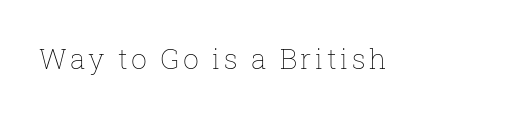
Style check: upright. Looks like regular typesetting: each glyph gets only the width it needs. The space beneath each line is pristine and unruled. This is not heavy type; no bold has been used.
